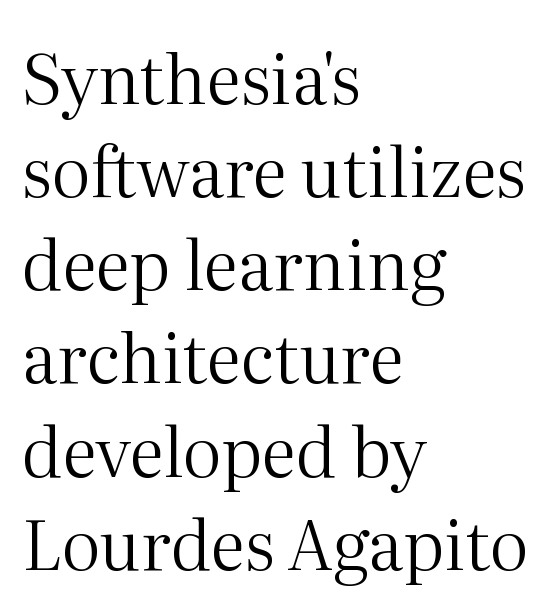
{"serif": "yes", "italic": "no", "bold": "no", "weight": "regular", "width": "normal", "stroke_contrast": "medium", "x_height": "medium", "monospaced": "no", "underline": "no", "align": "left", "line_spacing": "normal", "line_spacing_ratio": 1.35, "letter_spacing": "normal", "letter_spacing_em": 0.0, "glyph_px": 69}
